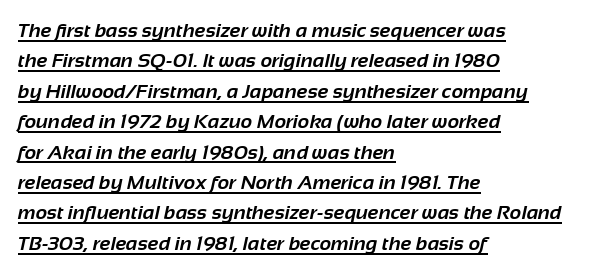
Q: Is the text bold? A: Yes.
Q: Is the text underlined? A: Yes.
Q: How is the paragraph aligned? A: Left-aligned.
Q: Is the spacing between letters normal or unusually wide? A: Normal.
Q: Is the spacing between lines tight, normal or loose? A: Normal.
